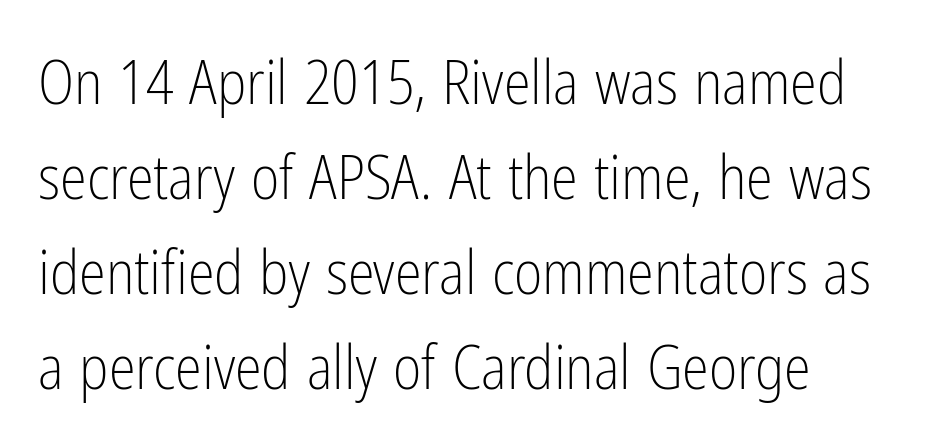
Q: Is the text bold? A: No.
Q: Is the text italic (slanted)? A: No, it is upright.
Q: Is the typeface a serif or a sans-serif typeface? A: Sans-serif.
Q: Is the text underlined? A: No.
Q: How is the paragraph aligned? A: Left-aligned.
Q: Is the spacing between letters normal or unusually wide? A: Normal.
Q: Is the spacing between lines tight, normal or loose? A: Normal.
Q: Width (condensed, normal, or wide)? A: Condensed.
Q: Stroke contrast? A: Low.
Q: x-height? A: Medium.
Q: Monospaced? A: No.
